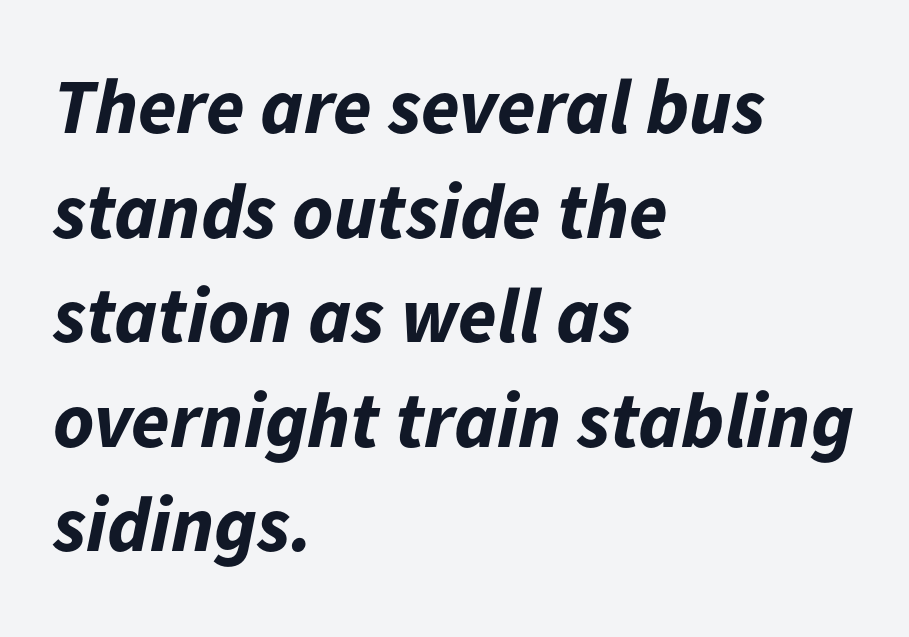
Q: Is the text bold? A: Yes.
Q: Is the text italic (slanted)? A: Yes, it leans right by about 11 degrees.
Q: Is the text underlined? A: No.
Q: How is the paragraph aligned? A: Left-aligned.
Q: Is the spacing between letters normal or unusually wide? A: Normal.
Q: Is the spacing between lines tight, normal or loose? A: Normal.
Q: Width (condensed, normal, or wide)? A: Normal.
Q: Stroke contrast? A: Low.
Q: x-height? A: Medium.
Q: Monospaced? A: No.
